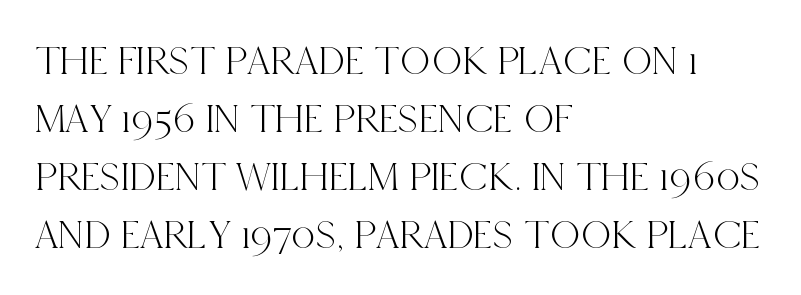
Characters remain perfectly vertical along every line. Where is the straight margin? On the left. The zone under the glyphs is completely vacant. Is there much room between lines? A standard amount, neither cramped nor airy.
